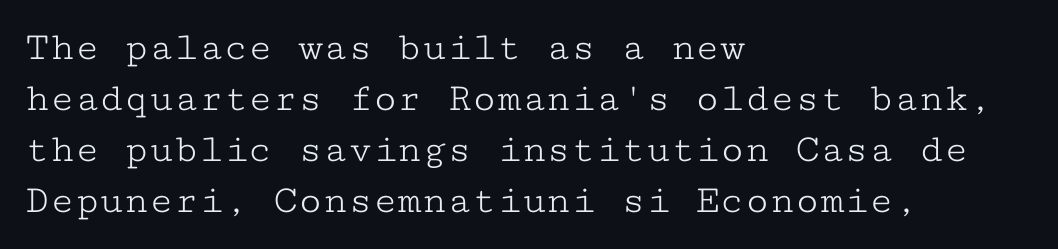
No italicization has been applied; the sample stays upright. Line beginnings align vertically; line endings do not. Letters rest on an invisible, unmarked baseline. Think of a typewriter: that constant character pitch is what you see here. Unlike a clean sans, this face finishes its strokes with serifs.
